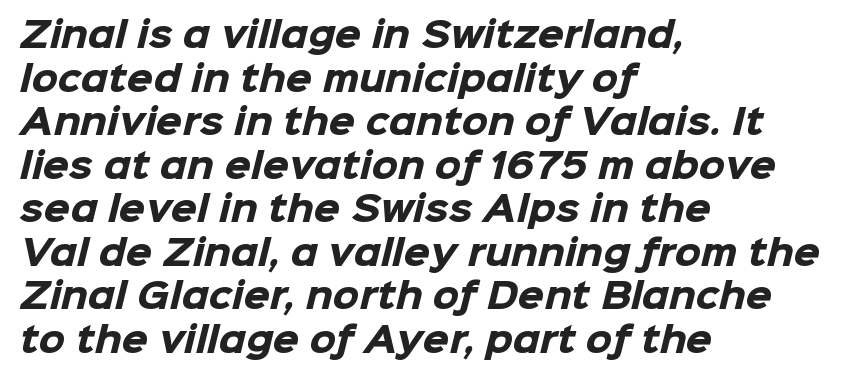
{"serif": "no", "bold": "yes", "weight": "heavy", "width": "normal", "stroke_contrast": "low", "x_height": "medium", "monospaced": "no", "underline": "no", "align": "left", "line_spacing": "normal", "line_spacing_ratio": 1.28, "letter_spacing": "normal", "letter_spacing_em": 0.0, "glyph_px": 34}
